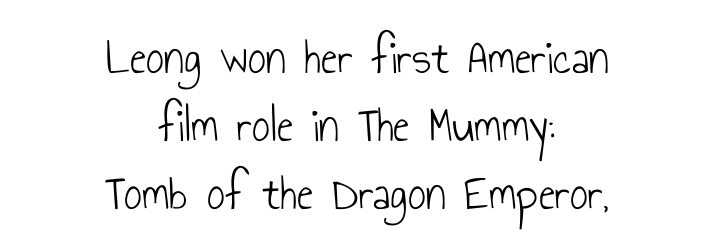
The image shows 50 px light, condensed sans-serif type, upright; set centered, normal line spacing (1.36x), normal letter spacing, not underlined; low stroke contrast and a small x-height.
